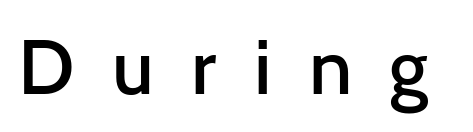
The image shows 78 px semibold sans-serif type, upright; set unusually wide letter spacing (+0.48 em), not underlined; low stroke contrast and a medium x-height.
